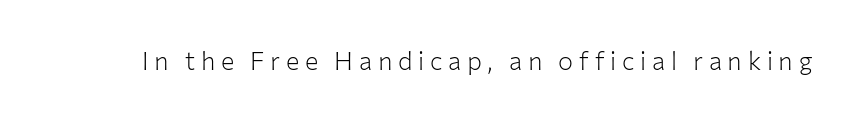
Q: Is the text bold? A: No.
Q: Is the text italic (slanted)? A: No, it is upright.
Q: Is the text underlined? A: No.
Q: Is the spacing between letters normal or unusually wide? A: Unusually wide.
